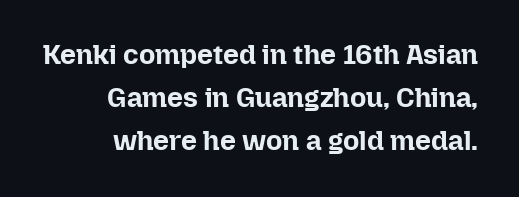
{"italic": "no", "bold": "yes", "weight": "bold", "width": "normal", "stroke_contrast": "low", "x_height": "medium", "monospaced": "no", "underline": "no", "align": "right", "line_spacing": "normal", "line_spacing_ratio": 1.53, "letter_spacing": "normal", "letter_spacing_em": 0.0, "glyph_px": 28}
